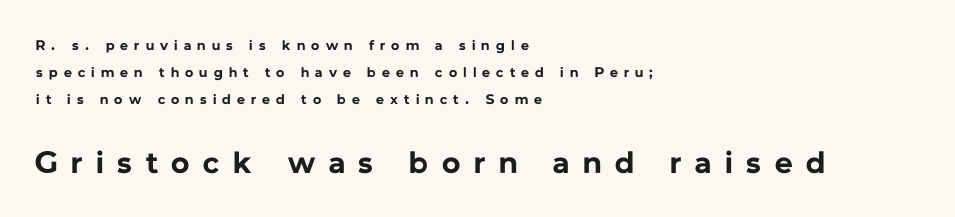
The image shows 31 px bold sans-serif type, upright; set left-aligned, loose line spacing (1.93x), unusually wide letter spacing (+0.44 em), not underlined; the second (bottom) block is 2.21x larger; low stroke contrast and a medium x-height.
